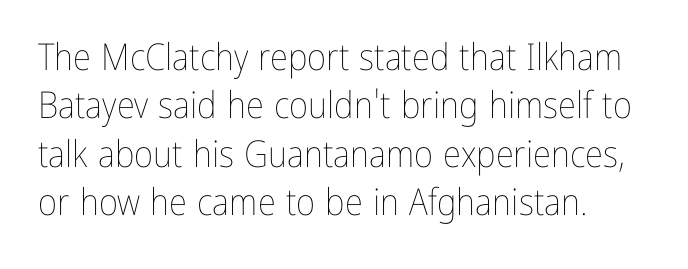
The image shows 37 px thin, condensed type, upright; set left-aligned, normal line spacing (1.31x), normal letter spacing, not underlined; low stroke contrast and a medium x-height.
